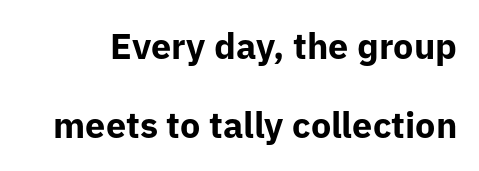
The image shows 36 px bold sans-serif type, upright; set loose line spacing (2.2x), normal letter spacing, not underlined; low stroke contrast and a medium x-height.
